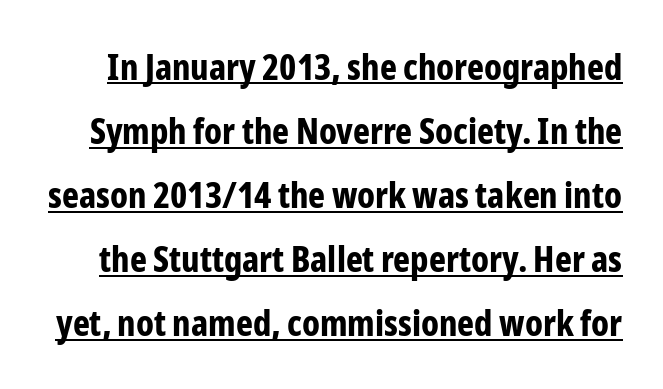
Summary of weight: heavy, a full bold. Has an underline been added? It has. Serifs: no, the terminals of the letterforms are clean. Look at the tracking — it's just the regular setting, nothing added. Spacing verdict: proportional, widths tailored to each character.
